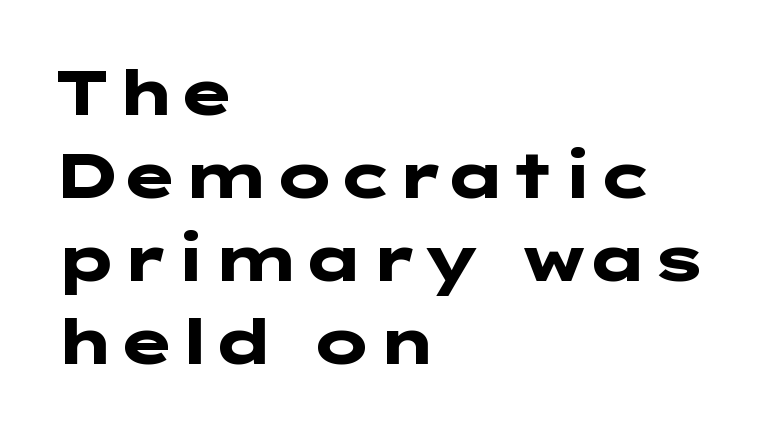
The image shows 63 px heavy, wide sans-serif type, upright; set left-aligned, normal line spacing (1.32x), normal letter spacing, not underlined; low stroke contrast and a medium x-height.
